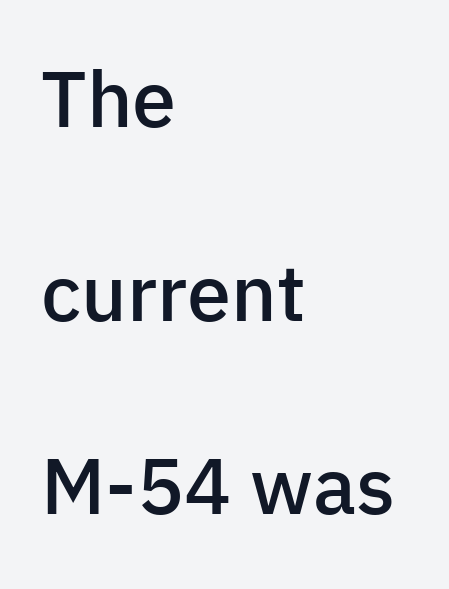
The image shows 79 px semibold sans-serif type, upright; set left-aligned, loose line spacing (2.45x), normal letter spacing, not underlined; low stroke contrast and a medium x-height.
